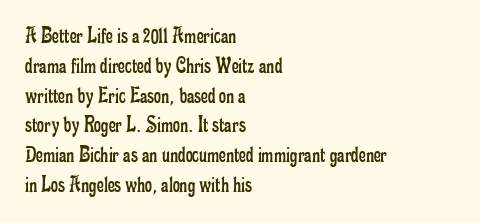
If you drew a line through each stem, it would be perfectly vertical. Tracking value appears to be zero — textbook default spacing. The rag falls on the right side of this text block. The face looks like a standard text weight, possibly lighter. The string is rendered with underlining switched off.
